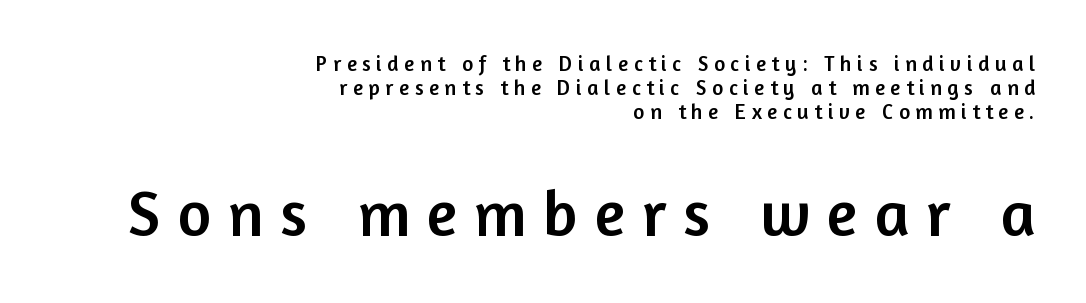
You could not count columns in this text — the font is proportionally spaced. Each new line begins almost immediately beneath the previous one. The lettering holds an erect, upright posture throughout. This is sans-serif lettering, the kind often seen on screens and signage. Size contrast runs from small at the top to large at the bottom.
